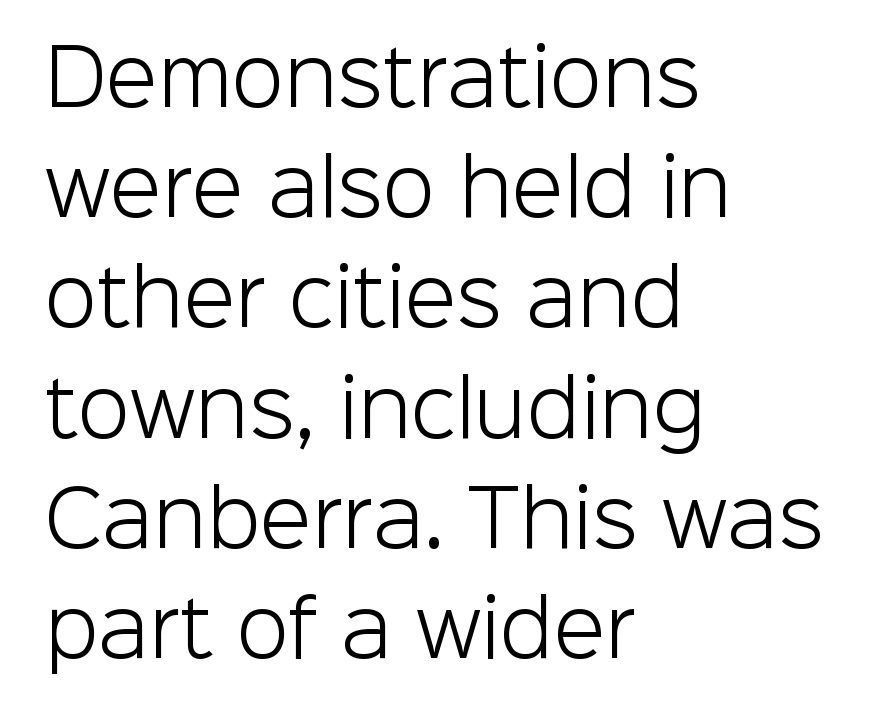
Leading: standard. This is not heavy type; no bold has been used. There is no visible air inserted between adjacent glyphs. The paragraph shown leans on its left margin.
